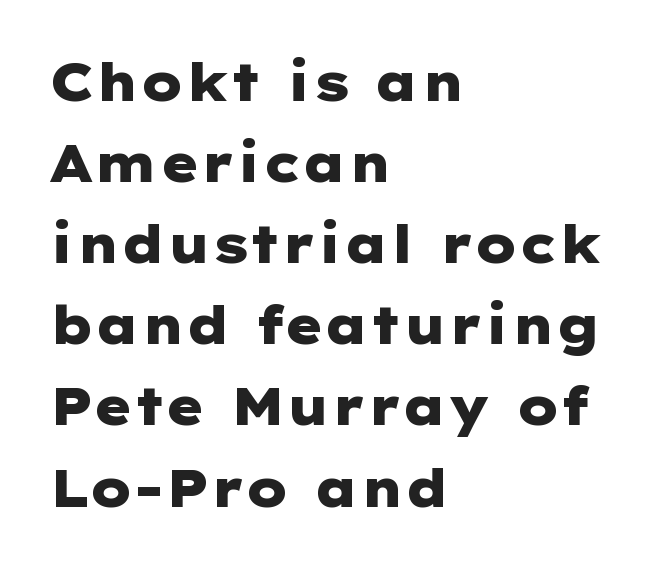
The image shows 52 px heavy, wide sans-serif type, upright; set left-aligned, normal line spacing (1.56x), normal letter spacing, not underlined; low stroke contrast and a medium x-height.
